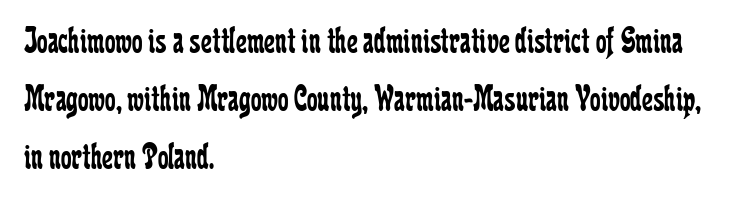
The image shows 38 px regular-weight, condensed serif type, upright; set left-aligned, normal line spacing (1.52x), normal letter spacing, not underlined; low stroke contrast and a medium x-height.
